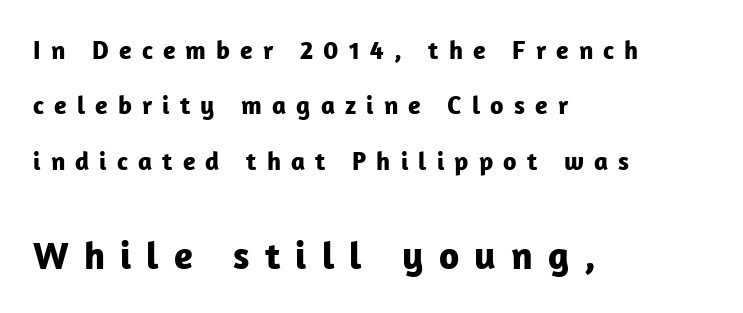
{"serif": "no", "italic": "no", "bold": "yes", "weight": "bold", "width": "normal", "stroke_contrast": "low", "x_height": "medium", "monospaced": "no", "underline": "no", "align": "left", "line_spacing": "loose", "line_spacing_ratio": 2.13, "letter_spacing": "wide", "letter_spacing_em": 0.39, "larger_block": "second", "size_ratio": 1.5, "glyph_px": 39}
